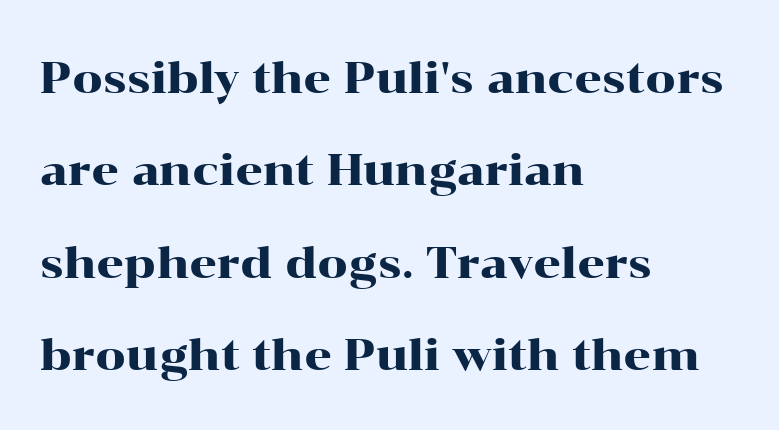
{"serif": "yes", "italic": "no", "width": "wide", "stroke_contrast": "high", "x_height": "medium", "monospaced": "no", "underline": "no", "align": "left", "line_spacing": "loose", "line_spacing_ratio": 2.15, "letter_spacing": "normal", "letter_spacing_em": 0.0, "glyph_px": 43}
